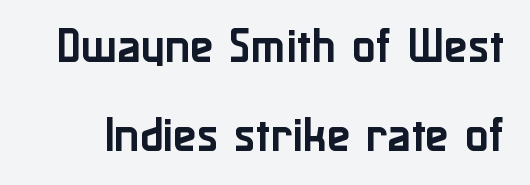
Q: Is the text italic (slanted)? A: No, it is upright.
Q: Is the typeface a serif or a sans-serif typeface? A: Sans-serif.
Q: Is the text underlined? A: No.
Q: Is the spacing between letters normal or unusually wide? A: Normal.
Q: Is the spacing between lines tight, normal or loose? A: Loose.
Q: Width (condensed, normal, or wide)? A: Normal.
Q: Stroke contrast? A: Low.
Q: x-height? A: Medium.
Q: Monospaced? A: No.
